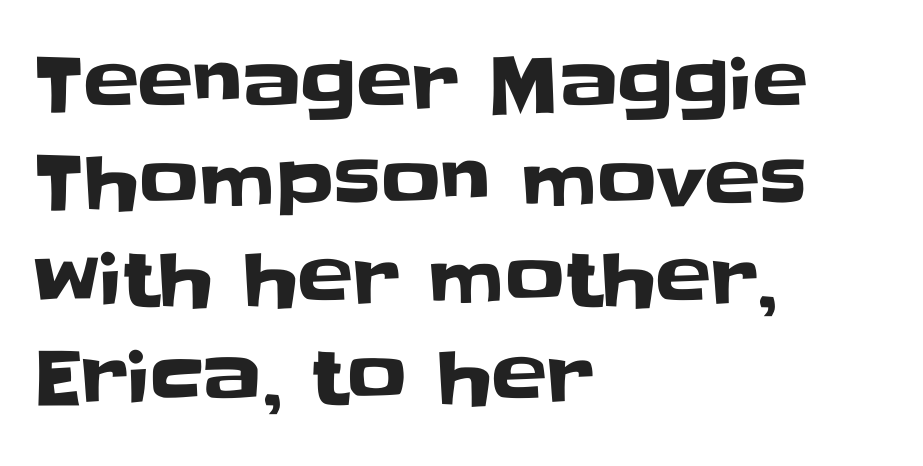
Descenders hang freely into open space. All the whitespace from short lines collects on the right. Line spacing here is normal. Default kerning and tracking; the words read as compact shapes. Varying glyph widths throughout — classic text-font behaviour. The font's upright variant was chosen for this text.
